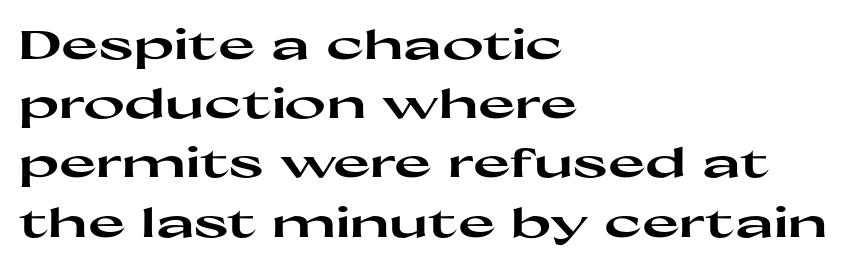
{"serif": "no", "italic": "no", "bold": "yes", "weight": "heavy", "width": "wide", "stroke_contrast": "high", "x_height": "medium", "monospaced": "no", "underline": "no", "align": "left", "line_spacing": "normal", "line_spacing_ratio": 1.48, "letter_spacing": "normal", "letter_spacing_em": 0.0, "glyph_px": 40}
